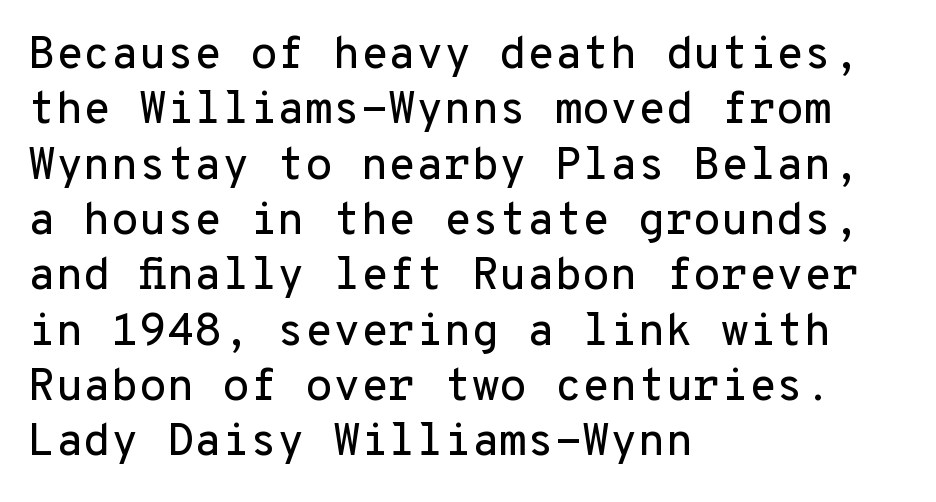
The image shows 45 px sans-serif type, upright, monospaced; set left-aligned, line spacing 1.23x, normal letter spacing, not underlined; low stroke contrast and a medium x-height.
